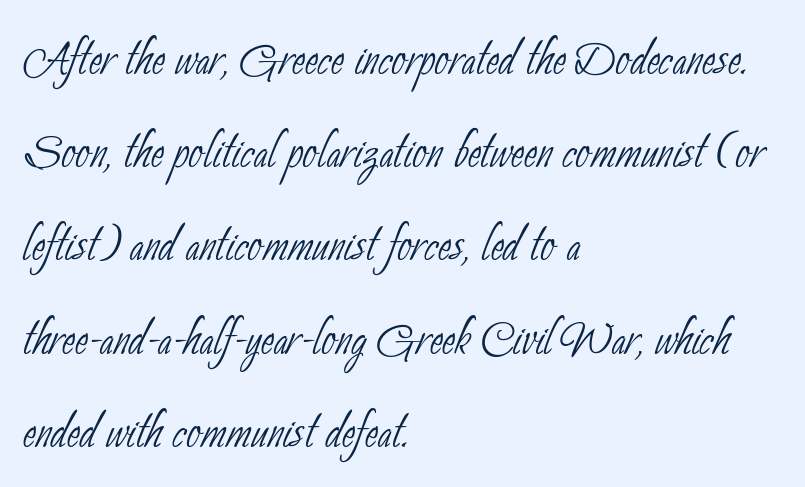
These lines stack with their left ends in a neat column. Proportional: the letters do not fall into vertical columns. The passage shown has conventional tracking throughout. Examine the stroke ends and you'll find no serifs.
